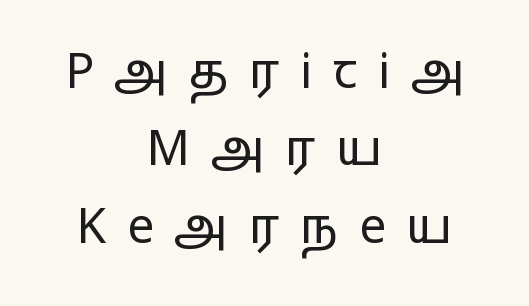
Q: Is the text bold? A: No.
Q: Is the text italic (slanted)? A: No, it is upright.
Q: Is the typeface a serif or a sans-serif typeface? A: Sans-serif.
Q: Is the text underlined? A: No.
Q: How is the paragraph aligned? A: Centered.
Q: Is the spacing between letters normal or unusually wide? A: Unusually wide.
Q: Is the spacing between lines tight, normal or loose? A: Normal.
Q: Width (condensed, normal, or wide)? A: Wide.
Q: Stroke contrast? A: Low.
Q: x-height? A: Medium.
Q: Monospaced? A: No.
